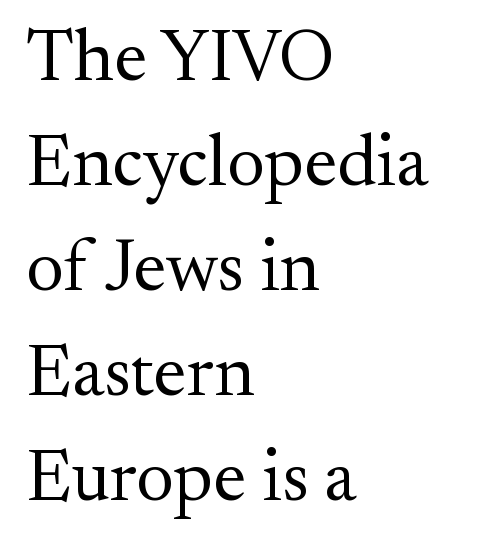
{"serif": "yes", "italic": "no", "bold": "no", "weight": "regular", "width": "normal", "stroke_contrast": "medium", "x_height": "small", "monospaced": "no", "underline": "no", "align": "left", "line_spacing": "normal", "line_spacing_ratio": 1.44, "letter_spacing": "normal", "letter_spacing_em": 0.0, "glyph_px": 73}
